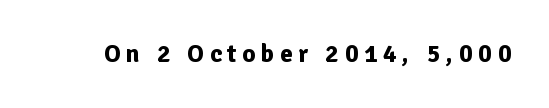
Every character sits straight up, as roman type does. The letterforms stand isolated, each surrounded by extra space. Descenders hang freely into open space. Heft: maximum for text — a bold.
